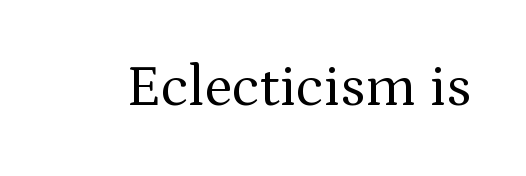
The image shows 58 px regular-weight serif type, upright; set normal letter spacing, not underlined; medium stroke contrast and a medium x-height.
